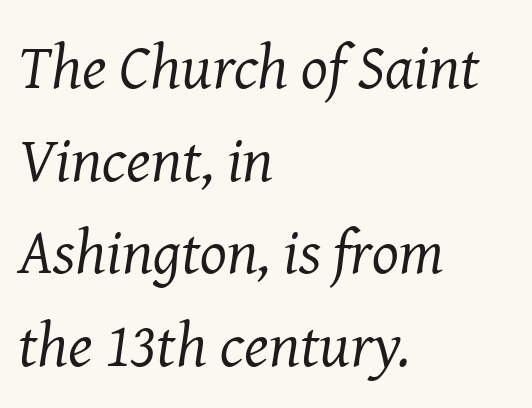
Q: Is the text bold? A: No.
Q: Is the text italic (slanted)? A: Yes, it leans right by about 8 degrees.
Q: Is the typeface a serif or a sans-serif typeface? A: Serif.
Q: Is the text underlined? A: No.
Q: How is the paragraph aligned? A: Left-aligned.
Q: Is the spacing between letters normal or unusually wide? A: Normal.
Q: Is the spacing between lines tight, normal or loose? A: Normal.
Q: Width (condensed, normal, or wide)? A: Normal.
Q: Stroke contrast? A: Medium.
Q: x-height? A: Medium.
Q: Monospaced? A: No.
